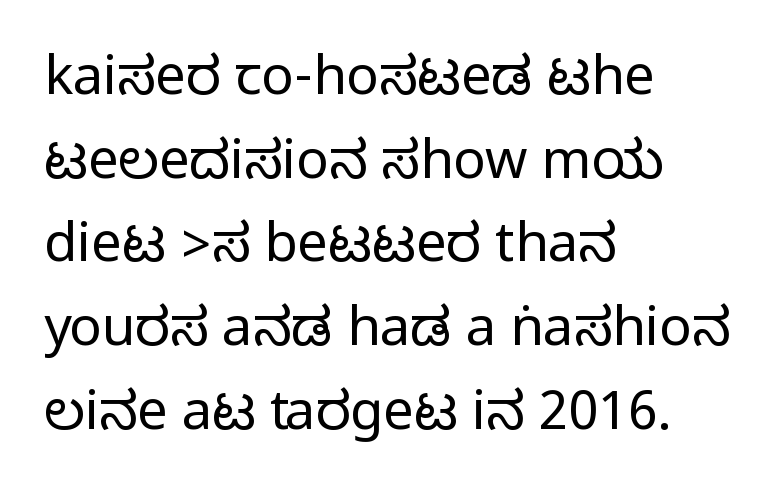
Q: Is the text italic (slanted)? A: No, it is upright.
Q: Is the typeface a serif or a sans-serif typeface? A: Sans-serif.
Q: Is the text underlined? A: No.
Q: How is the paragraph aligned? A: Left-aligned.
Q: Is the spacing between letters normal or unusually wide? A: Normal.
Q: Is the spacing between lines tight, normal or loose? A: Normal.
Q: Width (condensed, normal, or wide)? A: Condensed.
Q: Stroke contrast? A: Medium.
Q: Monospaced? A: No.
